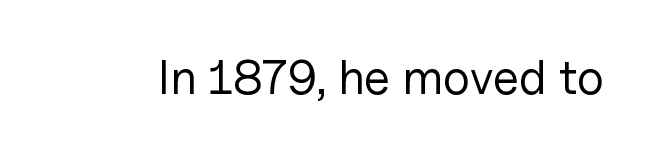
{"serif": "no", "italic": "no", "bold": "no", "weight": "regular", "width": "normal", "stroke_contrast": "low", "x_height": "medium", "monospaced": "no", "underline": "no", "letter_spacing": "normal", "letter_spacing_em": 0.0, "glyph_px": 48}
